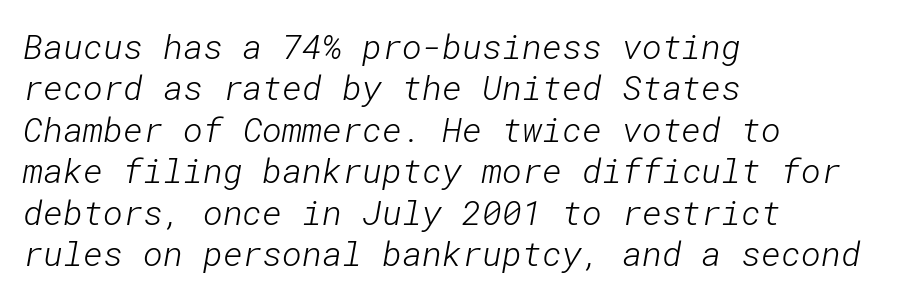
Glance below the letters and you will spot only blank space. These lines stack with their left ends in a neat column. Are there feet on the stems? There aren't — it's a sans. Counters stay open thanks to moderate or lighter strokes.
